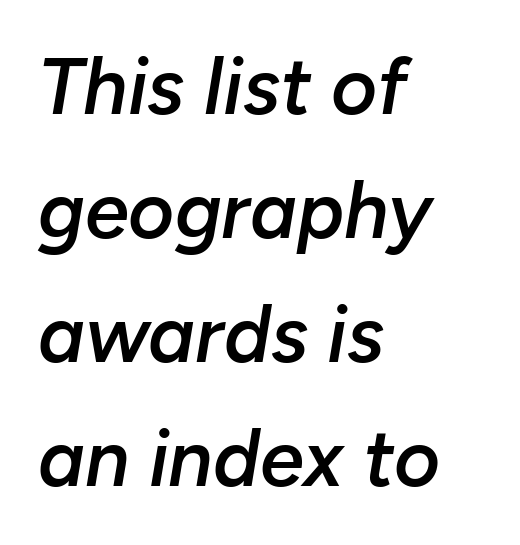
The gaps between neighbouring characters are ordinary and unremarkable. Just letters on the line, the space beneath them empty. Students, this is semibold: more ink than regular, less than bold. Line spacing here is normal.
